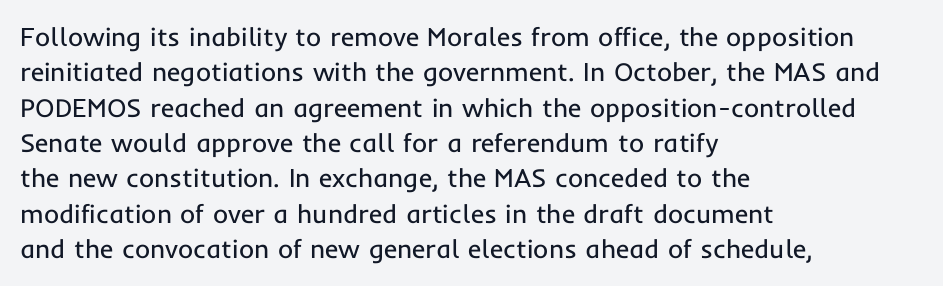
Q: Is the text bold? A: No.
Q: Is the text italic (slanted)? A: No, it is upright.
Q: Is the text underlined? A: No.
Q: How is the paragraph aligned? A: Left-aligned.
Q: Is the spacing between letters normal or unusually wide? A: Normal.
Q: Is the spacing between lines tight, normal or loose? A: Normal.
